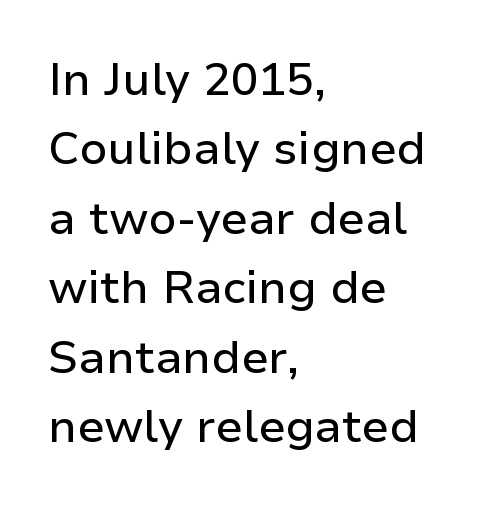
The image shows 46 px sans-serif type, upright; set left-aligned, normal line spacing (1.51x), normal letter spacing, not underlined; low stroke contrast and a medium x-height.
